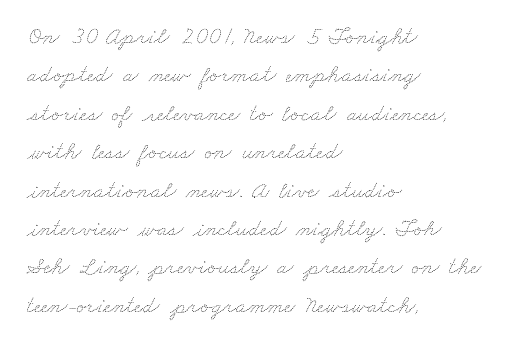
Only glyphs here, with clear space below each row. Leftover space on each line is placed entirely after the last word. Students, note that the glyphs here touch the page at normal intervals. The cut favours lightness, reaching ordinary text weight at its darkest.
